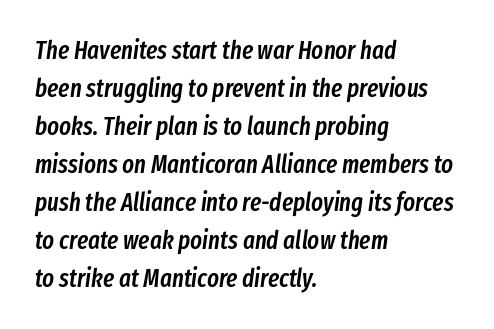
Only glyphs here, with clear space below each row. In terms of leading, this rendering sits right in the middle. The horizontal fit of the characters is conventional and even. Style check: oblique.
